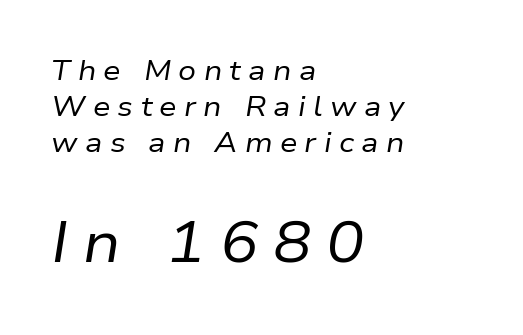
The image shows 57 px regular-weight type, italic (leaning right); set left-aligned, normal line spacing (1.28x), unusually wide letter spacing (+0.26 em), not underlined; the second (bottom) block is 2.04x larger; low stroke contrast and a medium x-height.
